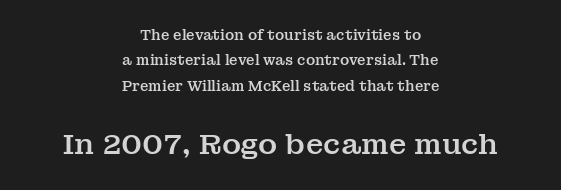
This sample uses an upright cut, with every glyph sitting square on the baseline. No word sits above an underline. Are there feet on the stems? There are — it's a serif. Do the characters align in a grid? No, the font is proportional. Between these two stacked blocks, the lower one wins on size.
